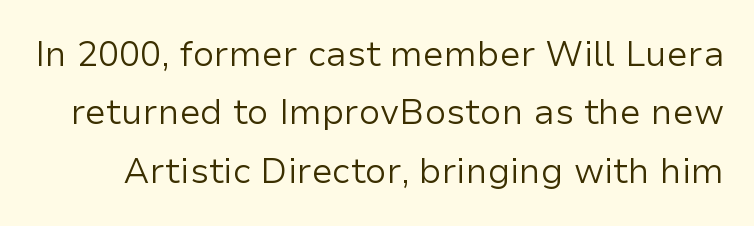
Q: Is the text bold? A: No.
Q: Is the text italic (slanted)? A: No, it is upright.
Q: Is the typeface a serif or a sans-serif typeface? A: Sans-serif.
Q: Is the text underlined? A: No.
Q: Is the spacing between letters normal or unusually wide? A: Normal.
Q: Is the spacing between lines tight, normal or loose? A: Normal.
Q: Width (condensed, normal, or wide)? A: Normal.
Q: Stroke contrast? A: Low.
Q: x-height? A: Medium.
Q: Monospaced? A: No.
